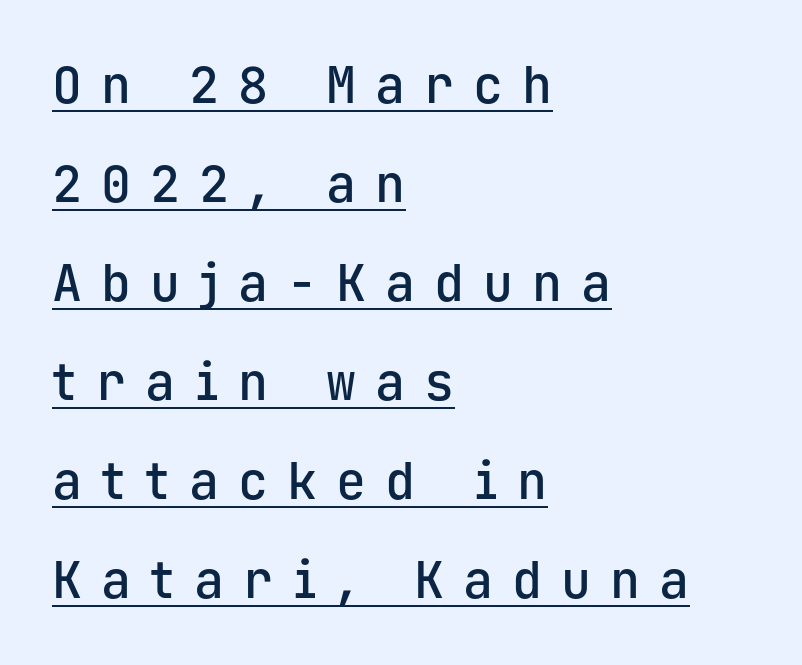
Q: Is the text bold? A: Semi-bold.
Q: Is the text italic (slanted)? A: No, it is upright.
Q: Is the typeface a serif or a sans-serif typeface? A: Sans-serif.
Q: Is the text underlined? A: Yes.
Q: How is the paragraph aligned? A: Left-aligned.
Q: Is the spacing between letters normal or unusually wide? A: Unusually wide.
Q: Is the spacing between lines tight, normal or loose? A: Loose.
Q: Width (condensed, normal, or wide)? A: Normal.
Q: Stroke contrast? A: Low.
Q: x-height? A: Medium.
Q: Monospaced? A: Yes.
